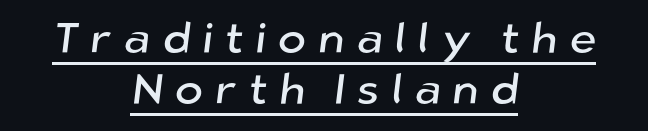
Are there feet on the stems? There aren't — it's a sans. This rendering widens character spacing well past its baseline value. The setting favours the middle, as headings and verse often do. The letters advance in unequal steps, a hallmark of proportional type.
